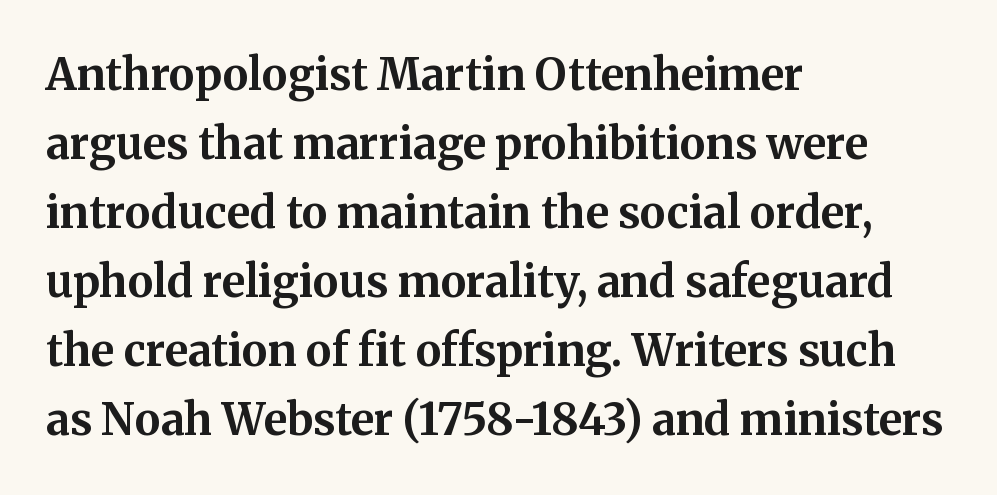
{"serif": "yes", "italic": "no", "bold": "yes", "weight": "bold", "width": "normal", "stroke_contrast": "medium", "x_height": "medium", "monospaced": "no", "underline": "no", "align": "left", "line_spacing": "normal", "line_spacing_ratio": 1.57, "letter_spacing": "normal", "letter_spacing_em": 0.0, "glyph_px": 44}
